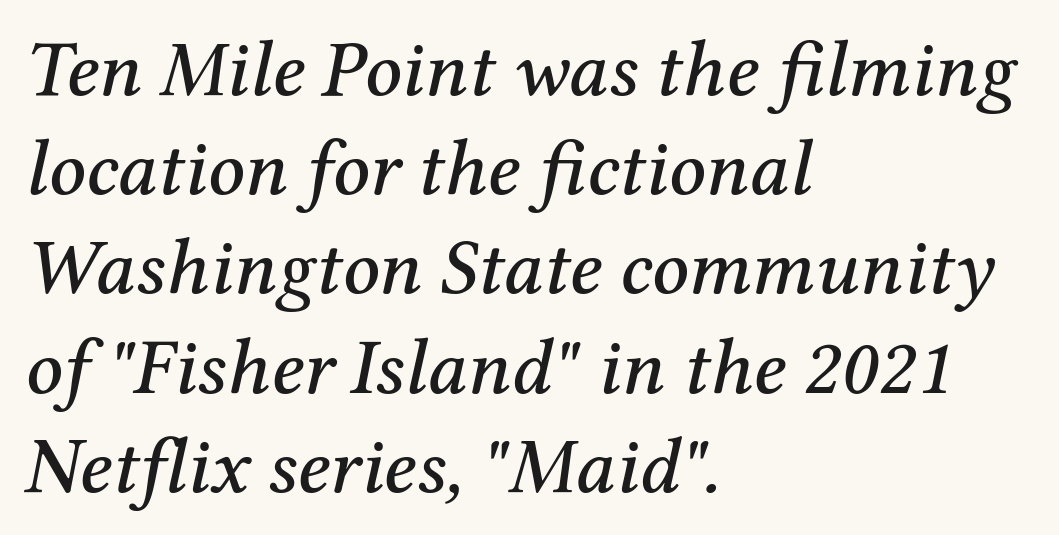
The image shows 80 px serif type, italic (leaning right); set left-aligned, line spacing 1.24x, normal letter spacing, not underlined; medium stroke contrast and a medium x-height.
